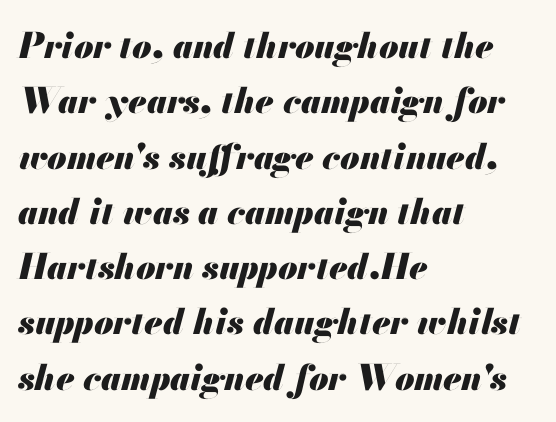
Its strokes are broad and dark, the hallmark of bold type. The space directly below the letters is spotless. Each line starts at the same left margin while the right side varies. This sample uses an oblique cut, with every glyph tilted off the vertical. What's the leading like? Ordinary, nothing unusual. A typesetter would call this zero additional tracking.
